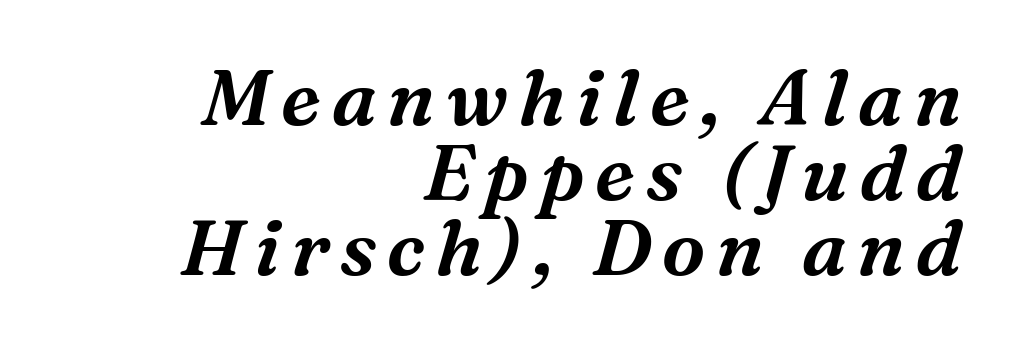
The image shows 78 px serif type, italic (leaning right); set right-aligned, tight line spacing (0.96x), not underlined; medium stroke contrast and a medium x-height.
